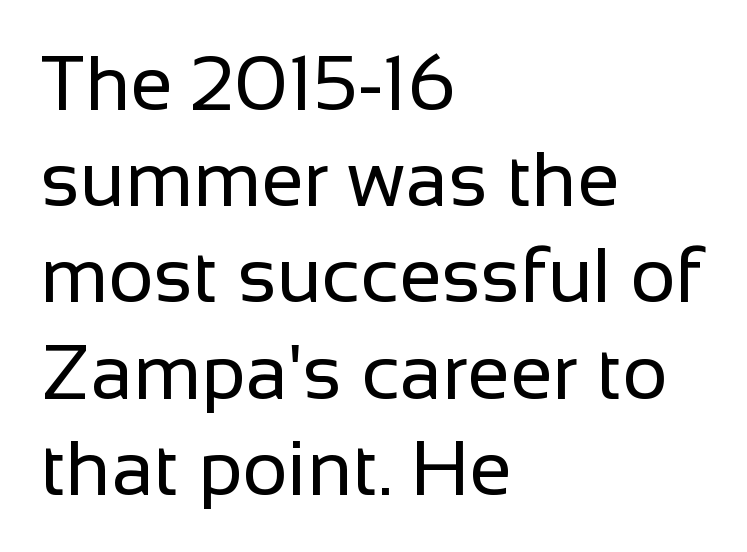
The line-height multiplier appears to be the usual default. Heft: none added — not bold. The rendering anchors every line to the left-hand side. Plain, unruled lines of type. A typesetter would call this proportional, since set widths differ per character. The lettering holds an erect, upright posture throughout.
